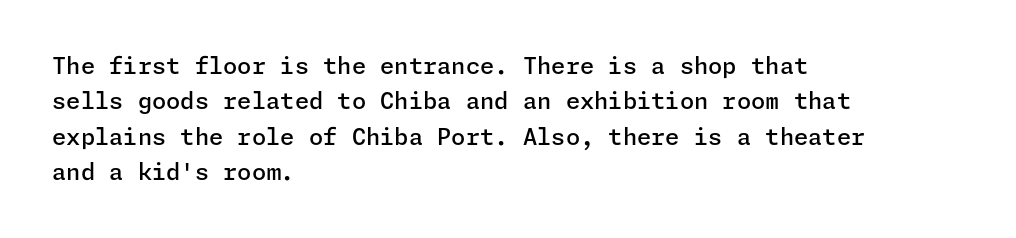
{"italic": "no", "bold": "semi", "underline": "no", "align": "left", "line_spacing": "normal", "line_spacing_ratio": 1.54, "letter_spacing": "normal", "letter_spacing_em": 0.0, "glyph_px": 23}
